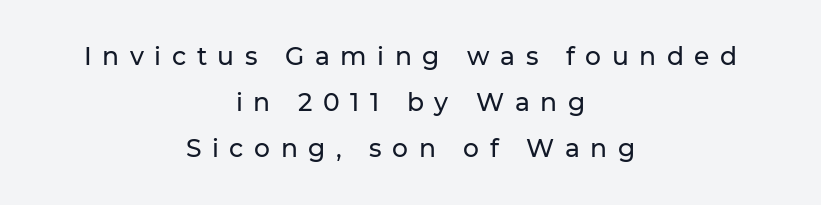
The image shows 25 px text type, upright; set centered, line spacing 1.85x, unusually wide letter spacing (+0.42 em), not underlined.
